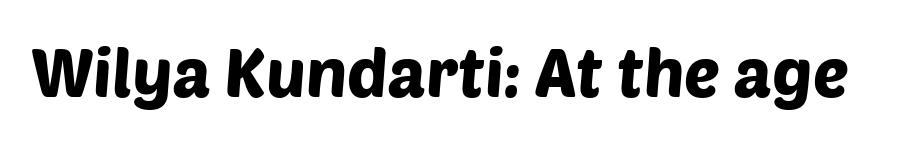
The face used here is proportionally spaced, like ordinary book or web type. Characters follow at the spacing the type designer built in. Rule under the text: the space is simply empty. This is sans-serif lettering, the kind often seen on screens and signage.
